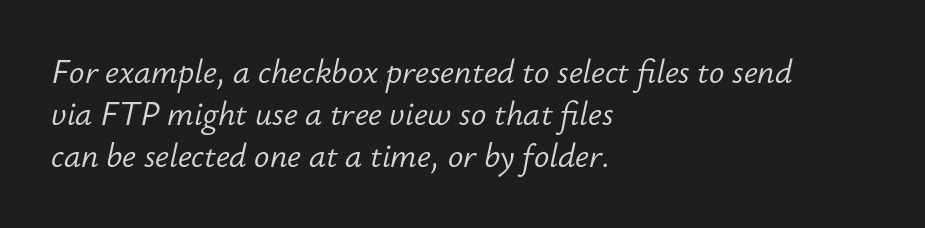
The image shows 32 px light type, italic (leaning right); set left-aligned, normal line spacing (1.31x), normal letter spacing, not underlined; low stroke contrast and a small x-height.
